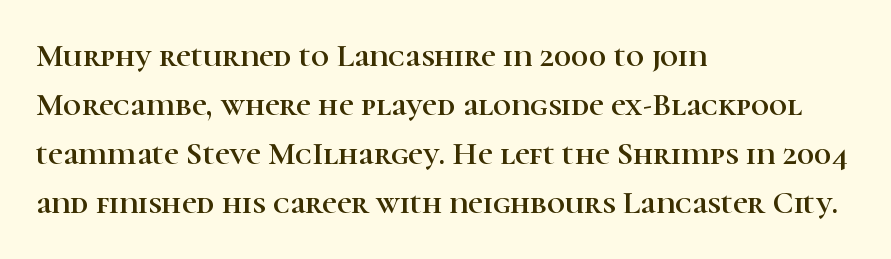
Ordinary non-slanted type is in use. Is this a sans? No — the strokes have serifs. Standard letterfit; no display-style spreading of the glyphs. Is this a fixed-width face? No — the glyphs have proportional, varying widths.
